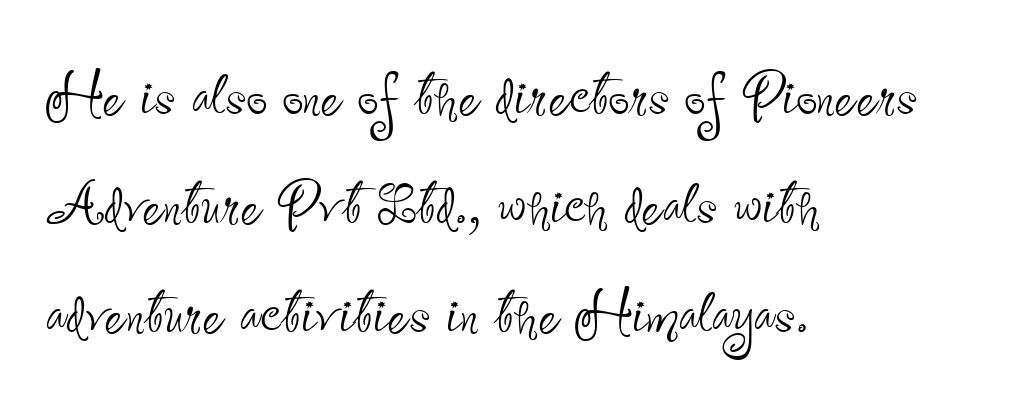
Q: Is the text bold? A: No.
Q: Is the text italic (slanted)? A: Yes.
Q: Is the typeface a serif or a sans-serif typeface? A: Sans-serif.
Q: Is the text underlined? A: No.
Q: How is the paragraph aligned? A: Left-aligned.
Q: Is the spacing between letters normal or unusually wide? A: Normal.
Q: Is the spacing between lines tight, normal or loose? A: Normal.
Q: Width (condensed, normal, or wide)? A: Condensed.
Q: Stroke contrast? A: Low.
Q: x-height? A: Small.
Q: Monospaced? A: No.
